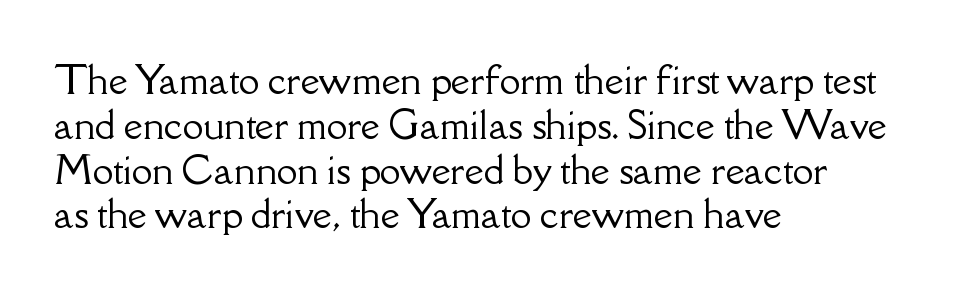
Q: Is the text italic (slanted)? A: No, it is upright.
Q: Is the typeface a serif or a sans-serif typeface? A: Serif.
Q: Is the text underlined? A: No.
Q: How is the paragraph aligned? A: Left-aligned.
Q: Is the spacing between letters normal or unusually wide? A: Normal.
Q: Width (condensed, normal, or wide)? A: Normal.
Q: Stroke contrast? A: Low.
Q: x-height? A: Small.
Q: Monospaced? A: No.
